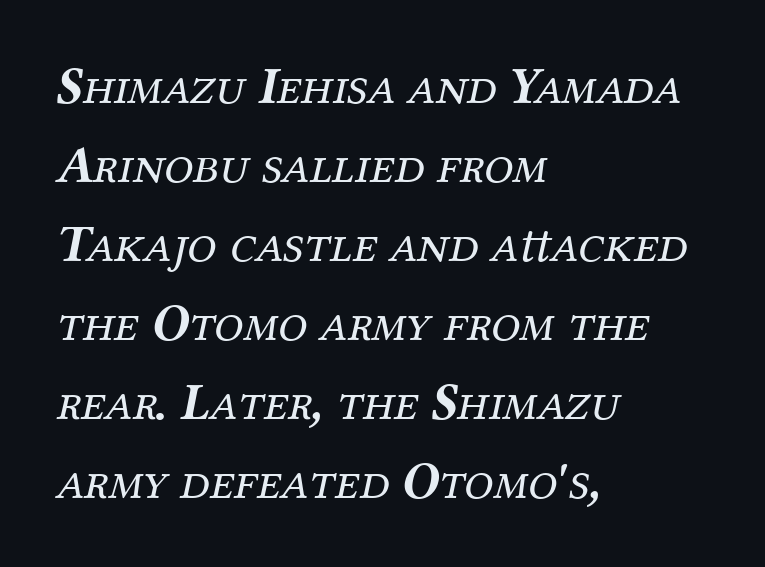
{"serif": "yes", "italic": "yes", "lean": "right", "slant_degrees": 12, "bold": "no", "weight": "regular", "width": "normal", "stroke_contrast": "medium", "x_height": "medium", "monospaced": "no", "underline": "no", "align": "left", "line_spacing": "normal", "line_spacing_ratio": 1.49, "letter_spacing": "normal", "letter_spacing_em": 0.0, "glyph_px": 53}
